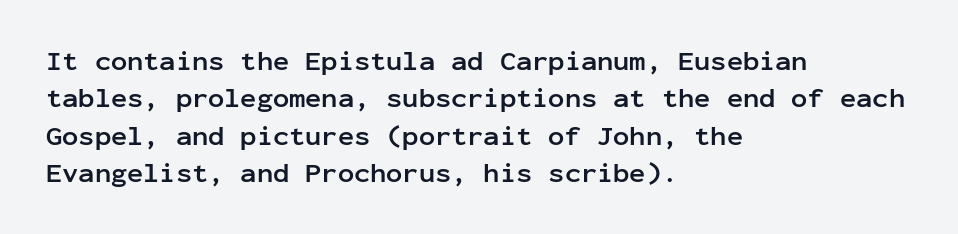
Q: Is the text bold? A: Yes.
Q: Is the text italic (slanted)? A: No, it is upright.
Q: Is the text underlined? A: No.
Q: How is the paragraph aligned? A: Left-aligned.
Q: Is the spacing between letters normal or unusually wide? A: Normal.
Q: Is the spacing between lines tight, normal or loose? A: Normal.
